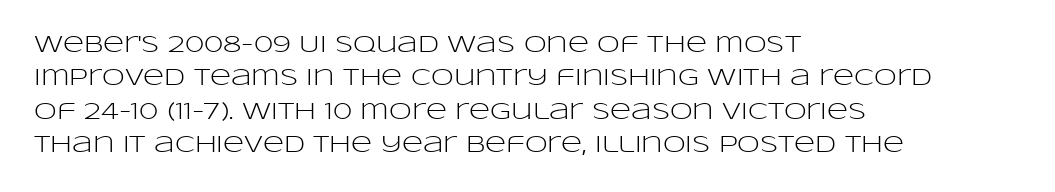
How would I describe the line gaps? Plain and ordinary. Just letters on the line, the space beneath them empty. Alignment: flush left. In terms of posture, this sample is upright.
